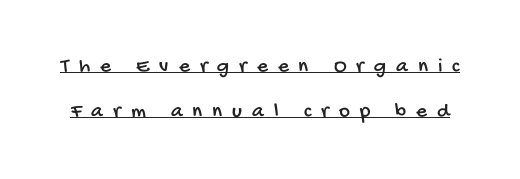
Q: Is the text underlined? A: Yes.
Q: Is the spacing between letters normal or unusually wide? A: Unusually wide.
Q: Is the spacing between lines tight, normal or loose? A: Loose.
